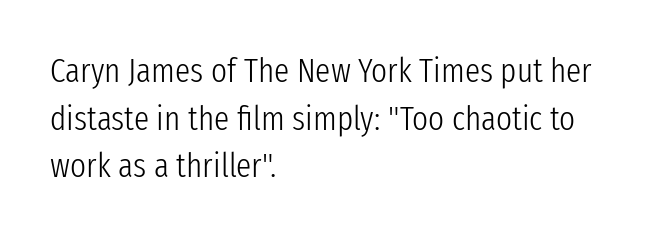
Q: Is the text bold? A: No.
Q: Is the text italic (slanted)? A: No, it is upright.
Q: Is the typeface a serif or a sans-serif typeface? A: Sans-serif.
Q: Is the text underlined? A: No.
Q: How is the paragraph aligned? A: Left-aligned.
Q: Is the spacing between letters normal or unusually wide? A: Normal.
Q: Is the spacing between lines tight, normal or loose? A: Normal.
Q: Width (condensed, normal, or wide)? A: Condensed.
Q: Stroke contrast? A: Low.
Q: x-height? A: Medium.
Q: Monospaced? A: No.
